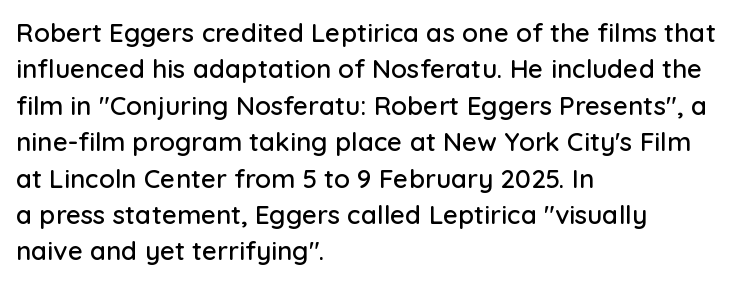
The image shows 26 px text type, upright; set left-aligned, normal line spacing (1.4x), normal letter spacing, not underlined.
